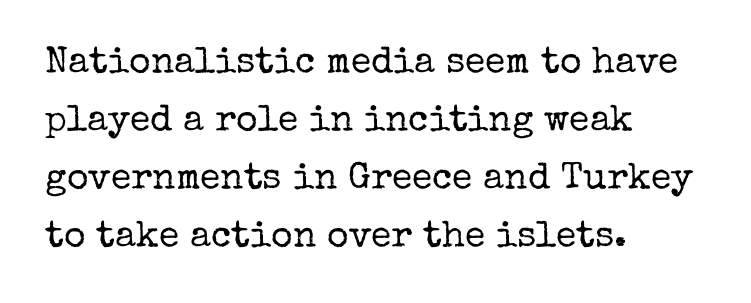
The image shows 37 px regular-weight serif type, upright; set left-aligned, normal line spacing (1.57x), normal letter spacing, not underlined; low stroke contrast and a medium x-height.
